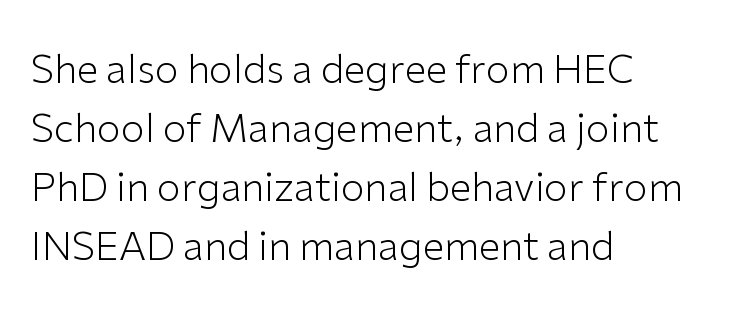
The image shows 39 px light sans-serif type, upright; set left-aligned, normal line spacing (1.51x), normal letter spacing, not underlined; low stroke contrast and a medium x-height.
